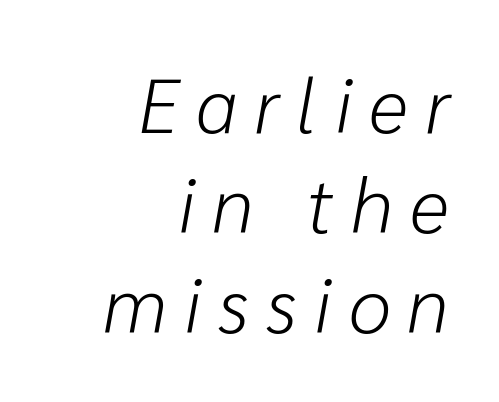
Here the designer chose a conventional face with non-uniform glyph widths. Here the glyphs are tracked loosely, breaking word shapes into spaced letters. The typography opts for an oblique posture over an upright one. Leading: standard. Teacher's note: observe the even right margin — that is flush-right alignment. Quick note: underline off.
